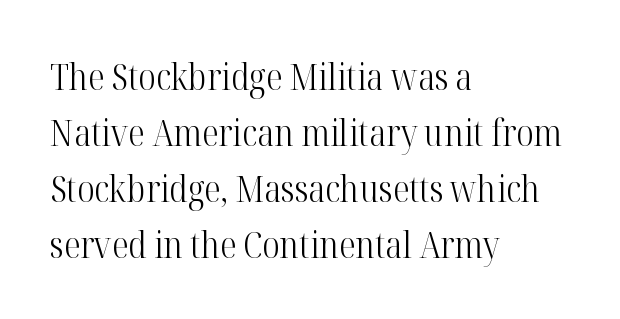
The image shows 37 px light, condensed serif type, upright; set left-aligned, normal line spacing (1.51x), normal letter spacing, not underlined; high stroke contrast and a medium x-height.
